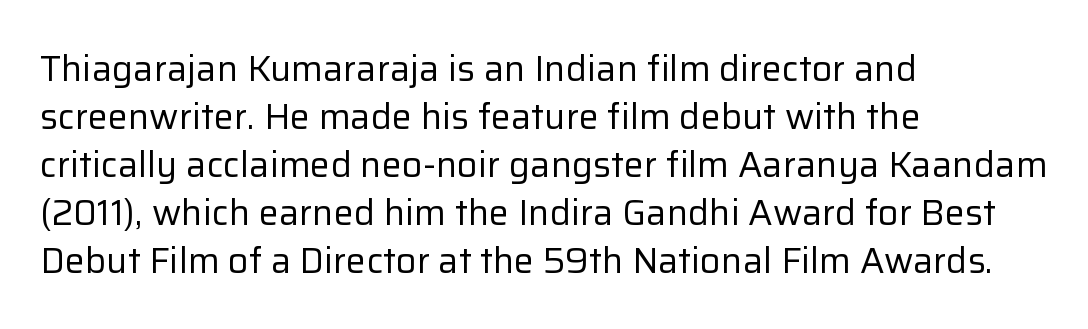
The image shows 36 px regular-weight sans-serif type, upright; set left-aligned, normal line spacing (1.33x), normal letter spacing, not underlined; low stroke contrast and a medium x-height.
